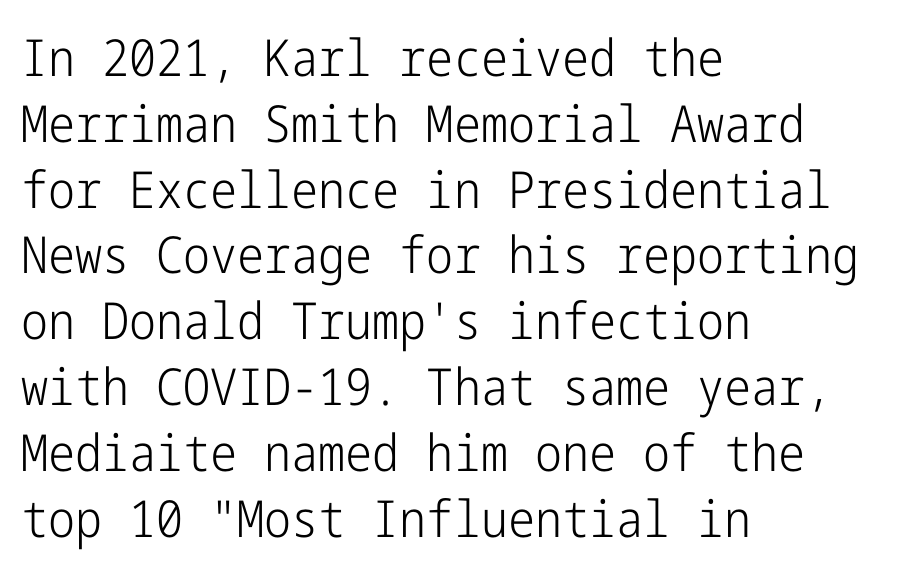
Check under the words: just untouched page. A typesetter would call this leading conventional body-copy spacing. The text was rendered using a sans face with plain stroke endings. The paragraph has a hard left edge and a soft right edge. Counters stay open thanks to moderate or lighter strokes. The face used here is rendered with its standard letterfit.
